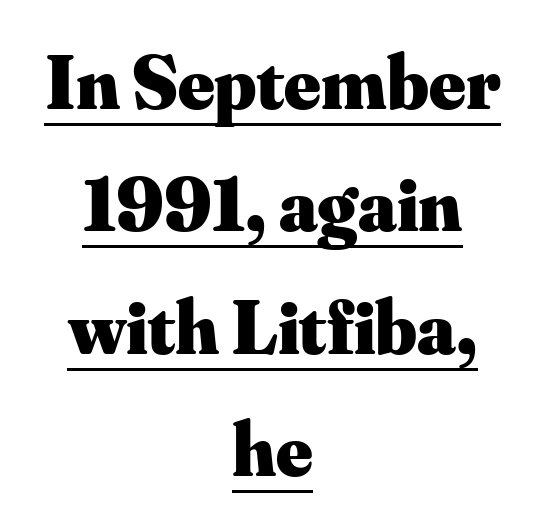
{"serif": "yes", "italic": "no", "bold": "yes", "weight": "heavy", "width": "normal", "stroke_contrast": "medium", "x_height": "small", "monospaced": "no", "underline": "yes", "align": "center", "line_spacing": "normal", "line_spacing_ratio": 1.59, "letter_spacing": "normal", "letter_spacing_em": 0.0, "glyph_px": 77}
